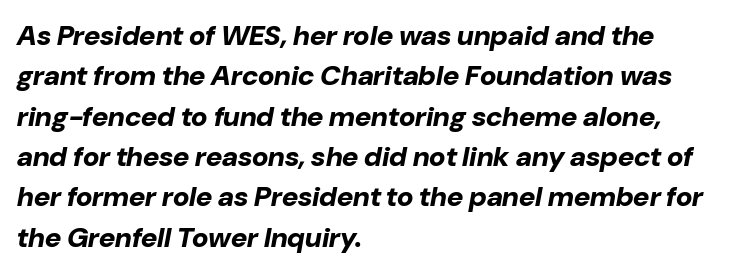
{"italic": "yes", "lean": "right", "slant_degrees": 10, "bold": "yes", "weight": "bold", "width": "normal", "stroke_contrast": "low", "x_height": "medium", "monospaced": "no", "underline": "no", "align": "left", "line_spacing": "normal", "line_spacing_ratio": 1.44, "letter_spacing": "normal", "letter_spacing_em": 0.0, "glyph_px": 28}
